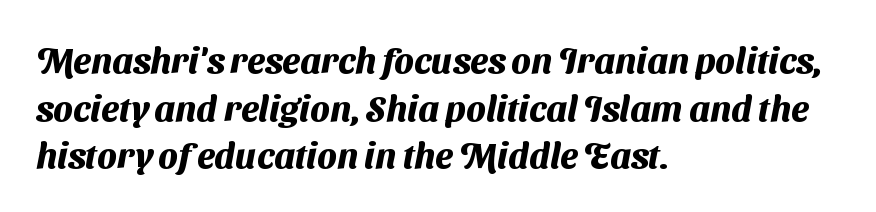
{"serif": "no", "bold": "yes", "weight": "heavy", "width": "normal", "stroke_contrast": "medium", "x_height": "medium", "monospaced": "no", "underline": "no", "align": "left", "line_spacing": "normal", "line_spacing_ratio": 1.32, "letter_spacing": "normal", "letter_spacing_em": 0.0, "glyph_px": 36}
